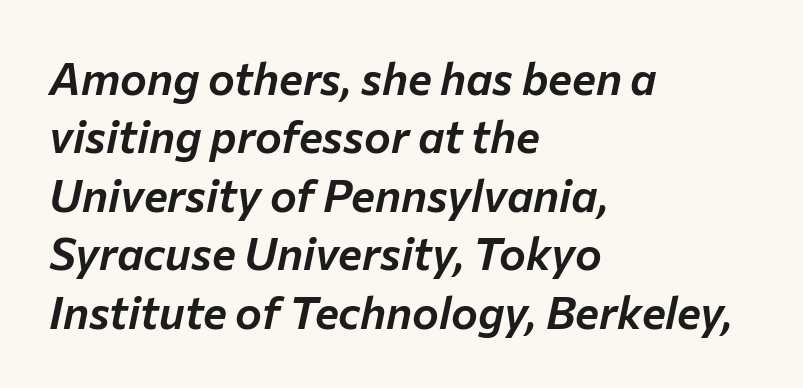
Q: Is the text italic (slanted)? A: Yes, it leans right by about 12 degrees.
Q: Is the text underlined? A: No.
Q: How is the paragraph aligned? A: Left-aligned.
Q: Is the spacing between letters normal or unusually wide? A: Normal.
Q: Is the spacing between lines tight, normal or loose? A: Normal.
Q: Width (condensed, normal, or wide)? A: Normal.
Q: Stroke contrast? A: Low.
Q: x-height? A: Medium.
Q: Monospaced? A: No.
